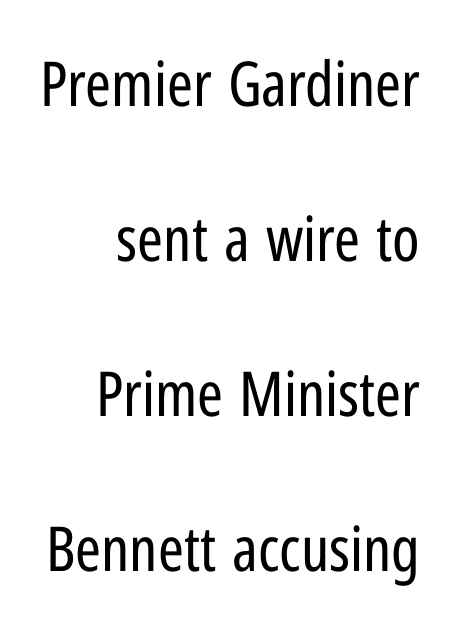
{"serif": "no", "italic": "no", "bold": "no", "weight": "regular", "width": "condensed", "stroke_contrast": "low", "x_height": "medium", "monospaced": "no", "underline": "no", "align": "right", "line_spacing": "loose", "line_spacing_ratio": 2.5, "letter_spacing": "normal", "letter_spacing_em": 0.0, "glyph_px": 62}
